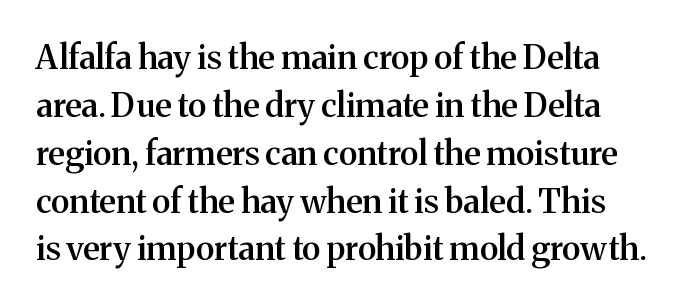
{"serif": "yes", "italic": "no", "bold": "semi", "weight": "semibold", "width": "normal", "stroke_contrast": "medium", "x_height": "medium", "monospaced": "no", "underline": "no", "align": "left", "line_spacing": "normal", "line_spacing_ratio": 1.45, "letter_spacing": "normal", "letter_spacing_em": 0.0, "glyph_px": 33}
